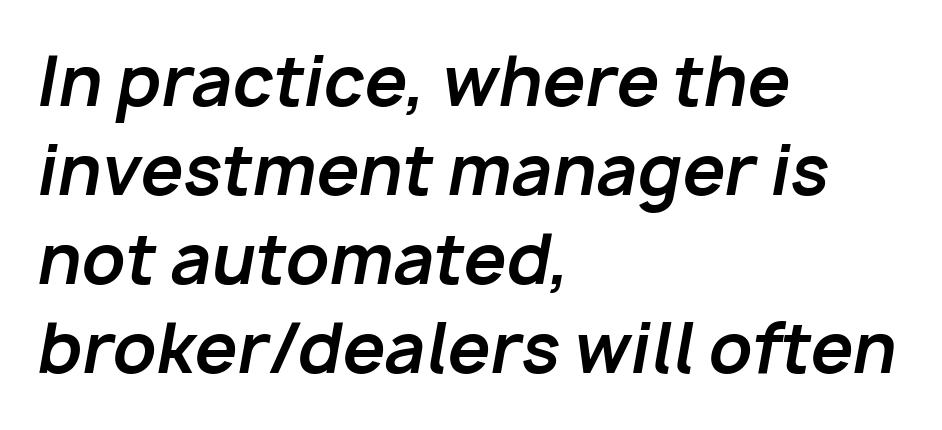
The image shows 68 px bold type, italic (leaning right); set left-aligned, normal line spacing (1.31x), normal letter spacing, not underlined; low stroke contrast and a medium x-height.
